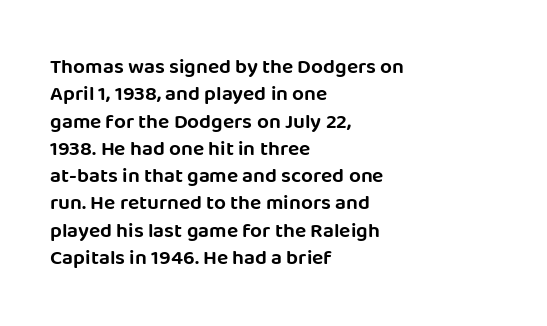
You could call the tracking neutral — neither tight nor loose. Honestly, there is no underline to notice here at all. This is roman type, the default non-slanted kind. Compared with a centered layout, this one pins lines to the left instead. Interline gaps are of average width in this sample.
